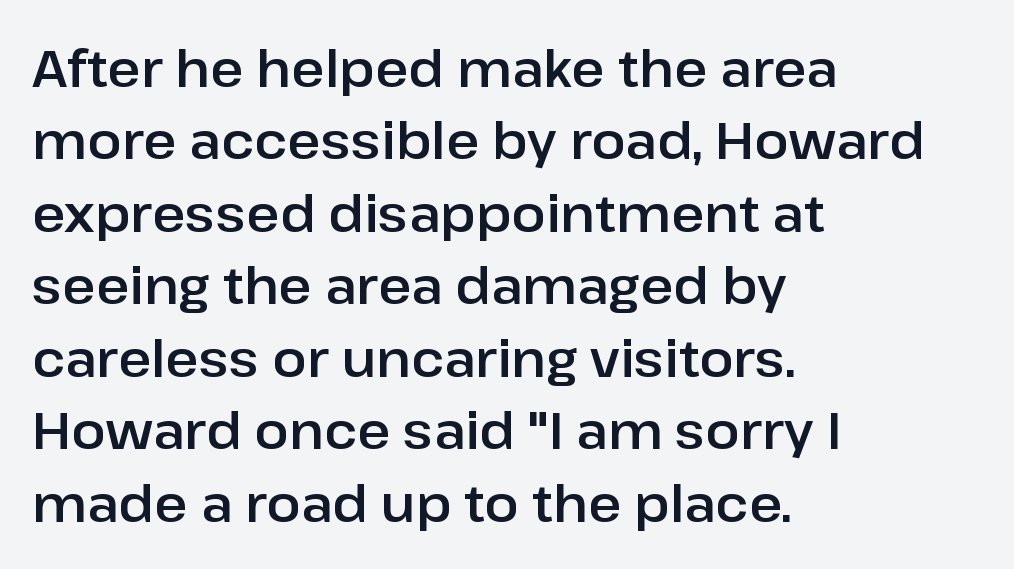
The image shows 51 px sans-serif type, upright; set left-aligned, normal line spacing (1.42x), normal letter spacing, not underlined; low stroke contrast and a medium x-height.
